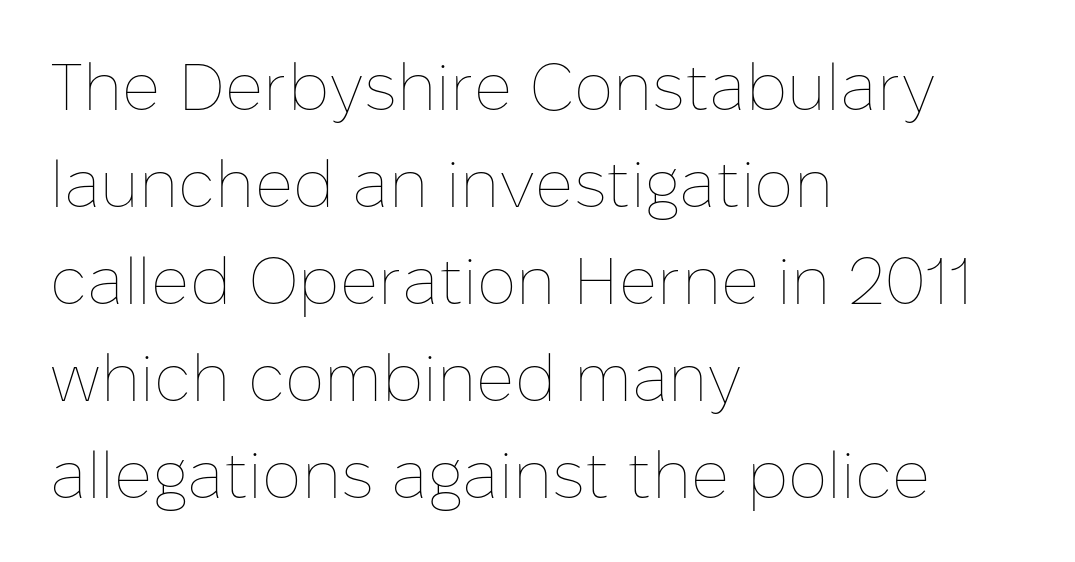
The strokes carry an ordinary text weight at most. This sample uses plain, unmodified letter spacing. The font's upright variant was chosen for this text. The passage shown stacks its lines at a standard gap. The ragged edge is on the right, which tells us the setting is flush left. The face used here is proportionally spaced, like ordinary book or web type.
